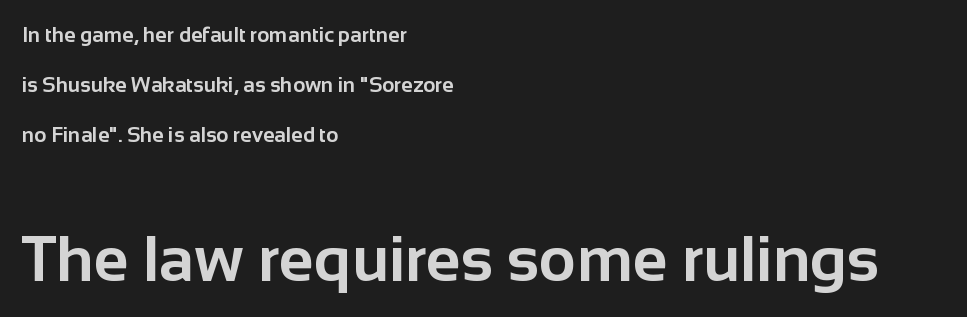
The block sitting lower on the canvas is the one with enlarged characters. Unlike italic type, these characters show no tilt at all. The lines are spread far apart with generous leading. Caption: standard tracking, unaltered. Alignment: flush left.
